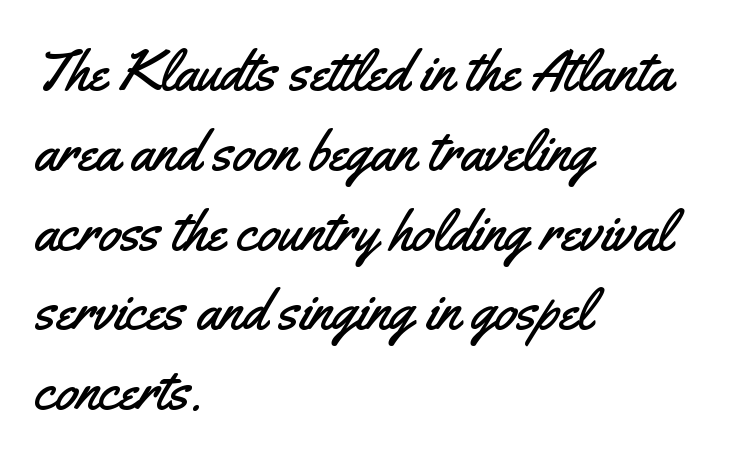
The image shows 57 px condensed sans-serif type; set left-aligned, normal line spacing (1.4x), normal letter spacing, not underlined; medium stroke contrast and a small x-height.
